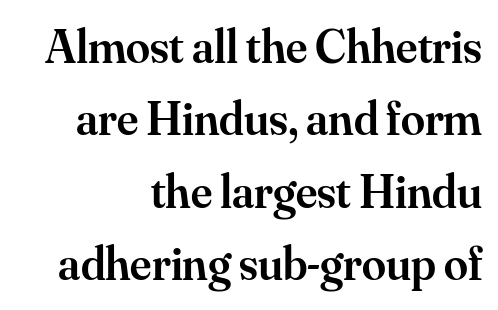
The image shows 48 px semibold serif type, upright; set right-aligned, normal line spacing (1.51x), normal letter spacing, not underlined; medium stroke contrast and a small x-height.
